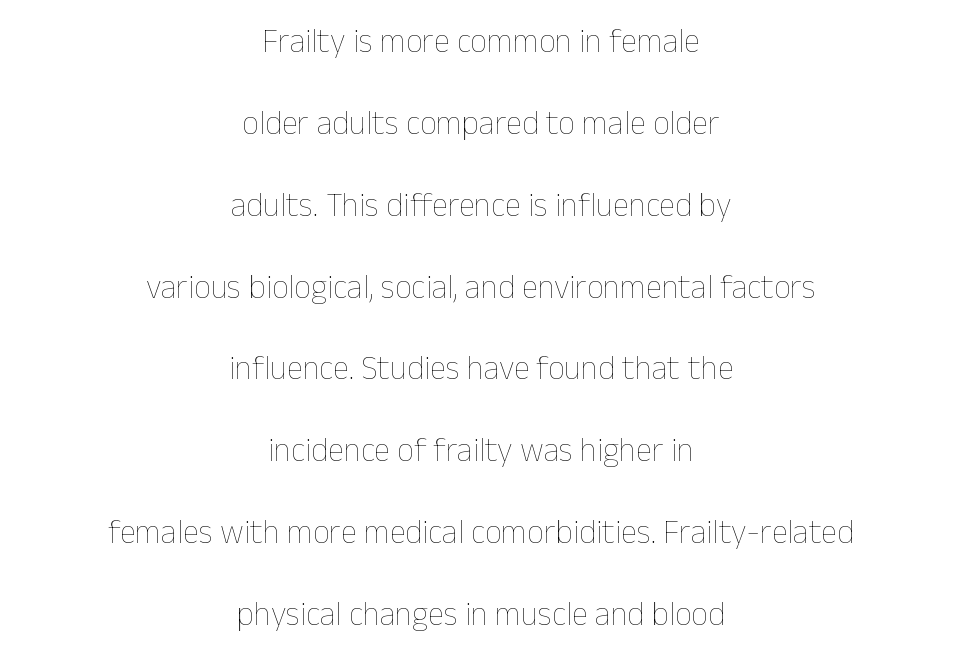
Every row of glyphs is offset so its center matches the block's center. Looks like regular typesetting: each glyph gets only the width it needs. This is roman type, the default non-slanted kind. No extra ink here — the face is not bold. The space between consecutive lines is lavish.
